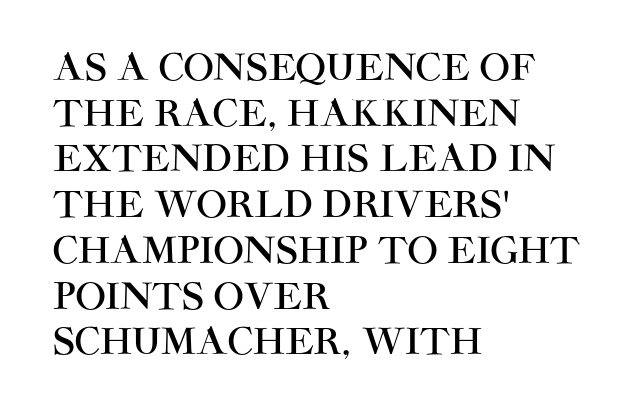
The image shows 36 px sans-serif type, upright; set left-aligned, normal line spacing (1.27x), normal letter spacing, not underlined; high stroke contrast and a large x-height.
